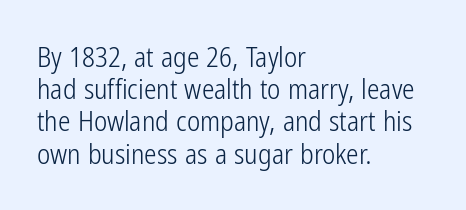
{"serif": "no", "italic": "no", "bold": "no", "weight": "light", "width": "condensed", "stroke_contrast": "low", "x_height": "medium", "monospaced": "no", "underline": "no", "align": "left", "line_spacing": "tight", "line_spacing_ratio": 1.15, "letter_spacing": "normal", "letter_spacing_em": 0.0, "glyph_px": 28}
